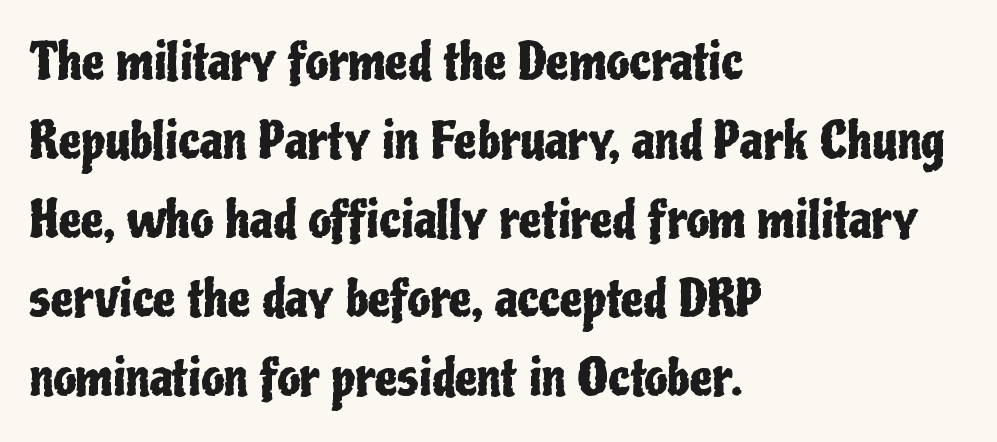
Q: Is the text italic (slanted)? A: No, it is upright.
Q: Is the typeface a serif or a sans-serif typeface? A: Sans-serif.
Q: Is the text underlined? A: No.
Q: How is the paragraph aligned? A: Left-aligned.
Q: Is the spacing between letters normal or unusually wide? A: Normal.
Q: Is the spacing between lines tight, normal or loose? A: Normal.
Q: Width (condensed, normal, or wide)? A: Condensed.
Q: Stroke contrast? A: Low.
Q: x-height? A: Medium.
Q: Monospaced? A: No.
